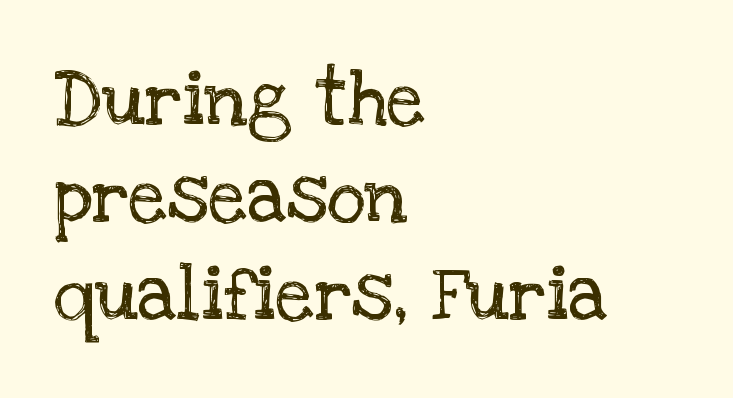
Q: Is the text bold? A: No.
Q: Is the text italic (slanted)? A: No, it is upright.
Q: Is the typeface a serif or a sans-serif typeface? A: Serif.
Q: Is the text underlined? A: No.
Q: How is the paragraph aligned? A: Left-aligned.
Q: Is the spacing between letters normal or unusually wide? A: Normal.
Q: Is the spacing between lines tight, normal or loose? A: Normal.
Q: Width (condensed, normal, or wide)? A: Normal.
Q: Stroke contrast? A: Low.
Q: x-height? A: Large.
Q: Monospaced? A: No.
